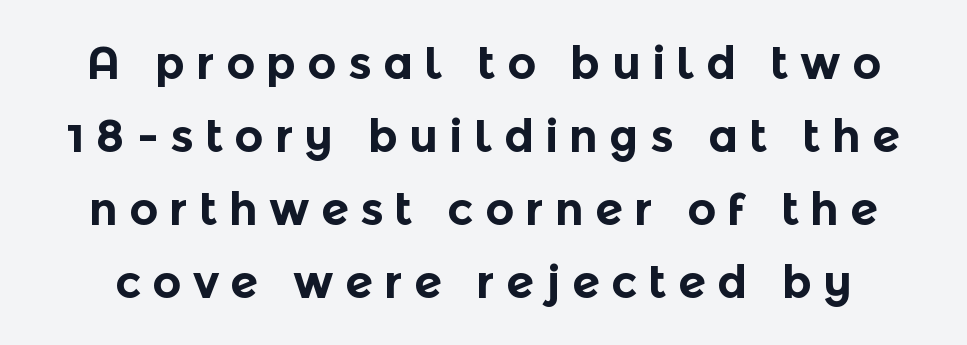
Stroke terminals: plain, sans-serif. Posture: straight, roman, zero tilt. The passage shown stacks its lines at a standard gap. Bare-footed words on every line. The tracking reads as deliberately expanded to a designer's eye.
